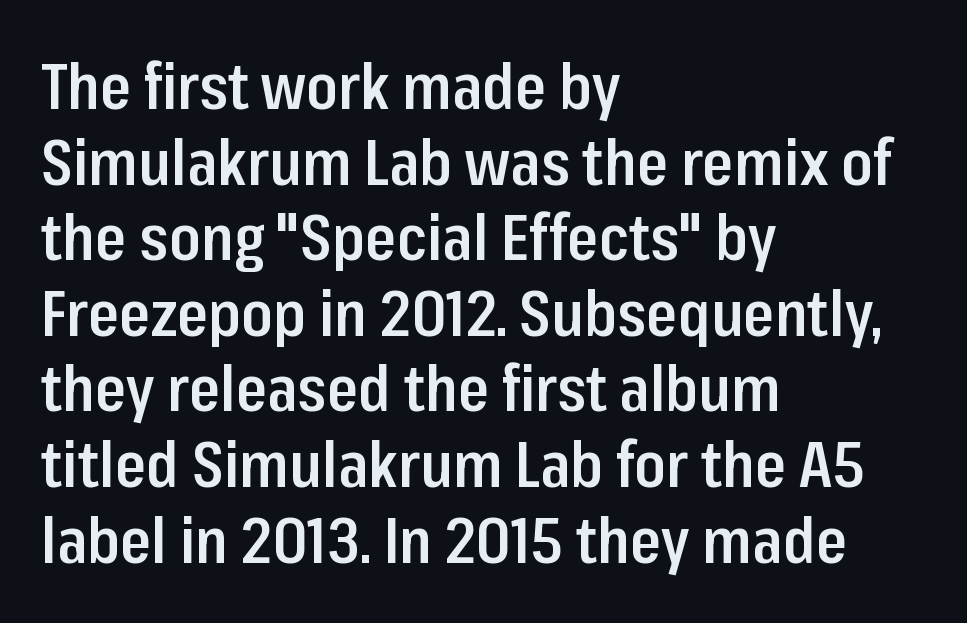
{"serif": "no", "italic": "no", "bold": "semi", "weight": "semibold", "width": "condensed", "stroke_contrast": "low", "x_height": "medium", "monospaced": "no", "underline": "no", "align": "left", "line_spacing_ratio": 1.2, "letter_spacing": "normal", "letter_spacing_em": 0.0, "glyph_px": 63}
